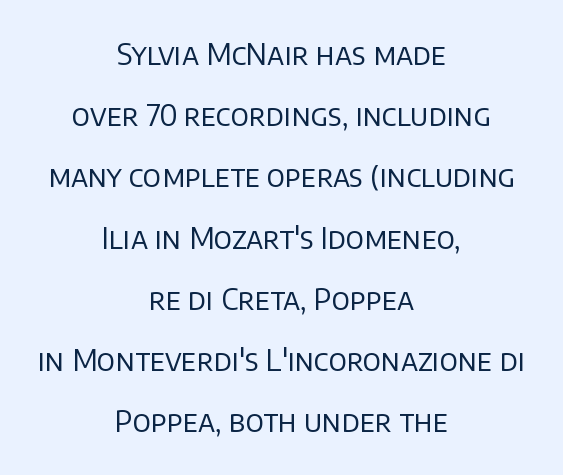
The image shows 29 px regular-weight sans-serif type, upright; set centered, loose line spacing (2.11x), normal letter spacing, not underlined; low stroke contrast and a large x-height.
